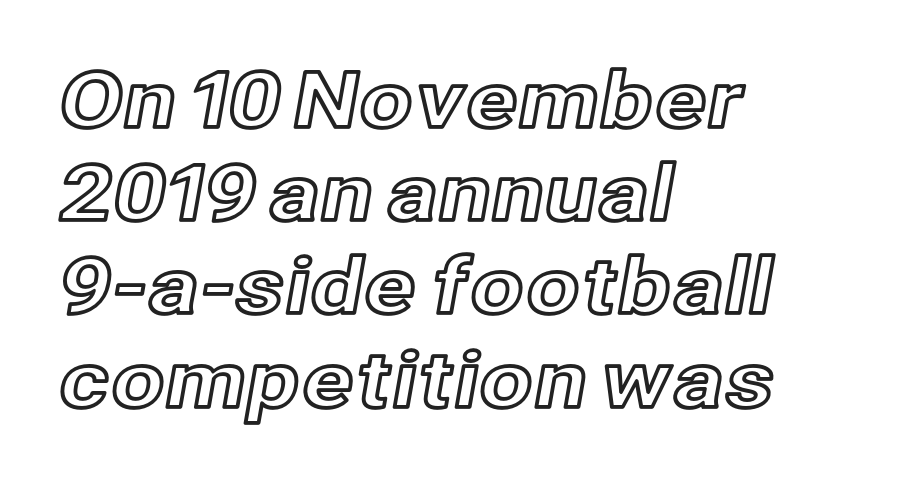
Q: Is the text italic (slanted)? A: Yes.
Q: Is the text underlined? A: No.
Q: How is the paragraph aligned? A: Left-aligned.
Q: Is the spacing between letters normal or unusually wide? A: Normal.
Q: Width (condensed, normal, or wide)? A: Normal.
Q: x-height? A: Medium.
Q: Monospaced? A: No.
